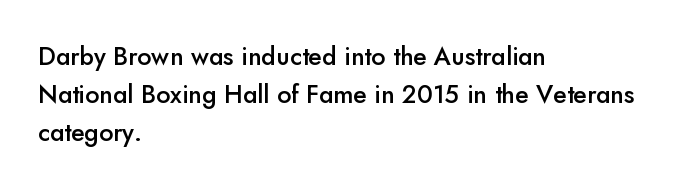
The image shows 25 px text type, upright; set left-aligned, normal line spacing (1.53x), normal letter spacing, not underlined.
